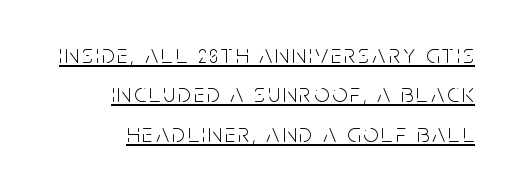
Underline: present. This sample keeps an unexceptional amount of space between lines. Casual observation: everything's shoved over to the right. The weight tops out at a normal text grade.
